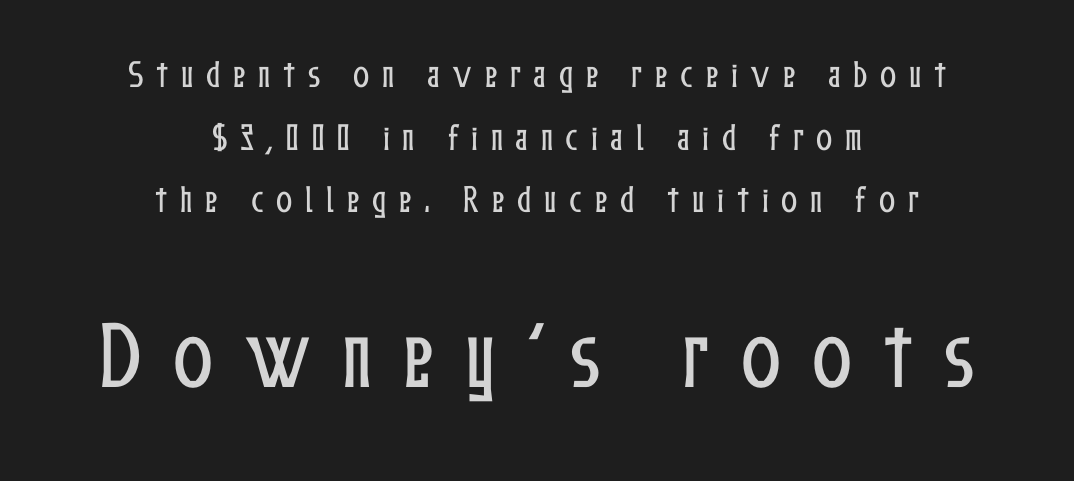
Alignment: centered. Leading is clearly above the norm, producing a sparse column. Compare the two chunks: the lower has the greater cap height. Looks like regular typesetting: each glyph gets only the width it needs.
